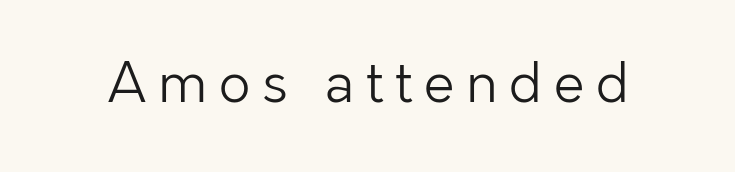
{"serif": "no", "italic": "no", "bold": "no", "weight": "light", "width": "normal", "stroke_contrast": "low", "x_height": "medium", "monospaced": "no", "underline": "no", "letter_spacing": "wide", "letter_spacing_em": 0.21, "glyph_px": 55}
